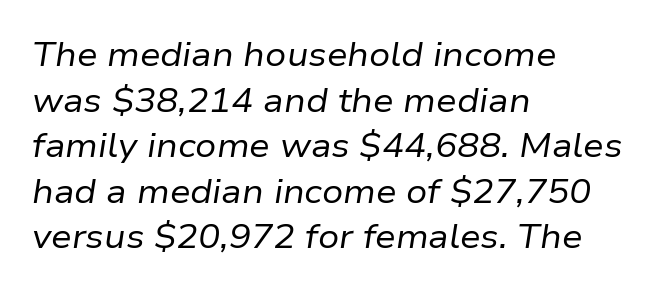
The image shows 33 px regular-weight type, italic (leaning right); set left-aligned, normal line spacing (1.38x), normal letter spacing, not underlined; low stroke contrast and a medium x-height.
